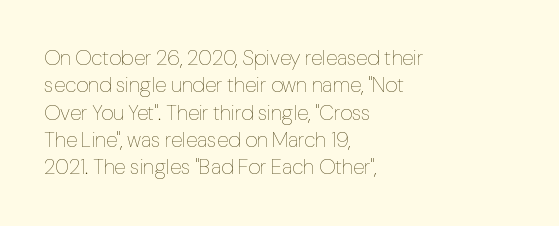
The image shows 21 px text type, upright; set left-aligned, normal line spacing (1.3x), normal letter spacing, not underlined.
